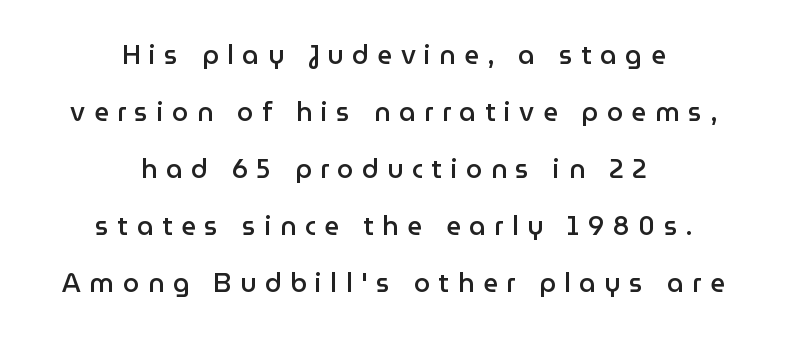
The passage is arranged like a title page — every line centered. Type without underlining. The typesetting leans somewhat heavy: a semibold. In terms of letterspacing, this is a distinctly airy, spread setting.
